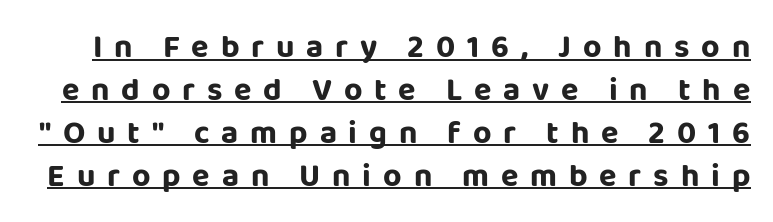
Q: Is the text bold? A: Yes.
Q: Is the text italic (slanted)? A: No, it is upright.
Q: Is the typeface a serif or a sans-serif typeface? A: Sans-serif.
Q: Is the text underlined? A: Yes.
Q: Is the spacing between letters normal or unusually wide? A: Unusually wide.
Q: Is the spacing between lines tight, normal or loose? A: Normal.
Q: Width (condensed, normal, or wide)? A: Normal.
Q: Stroke contrast? A: Low.
Q: x-height? A: Large.
Q: Monospaced? A: No.
